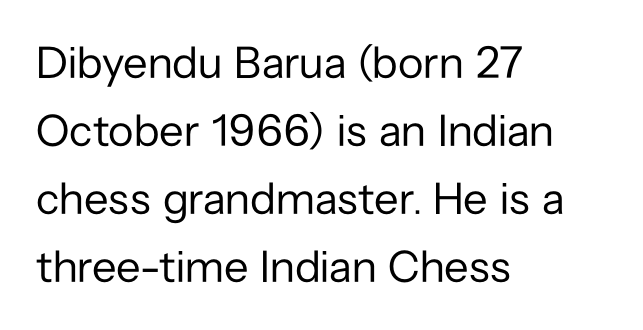
{"serif": "no", "italic": "no", "bold": "no", "weight": "regular", "width": "normal", "stroke_contrast": "low", "x_height": "medium", "monospaced": "no", "underline": "no", "align": "left", "line_spacing": "normal", "line_spacing_ratio": 1.51, "letter_spacing": "normal", "letter_spacing_em": 0.0, "glyph_px": 45}
